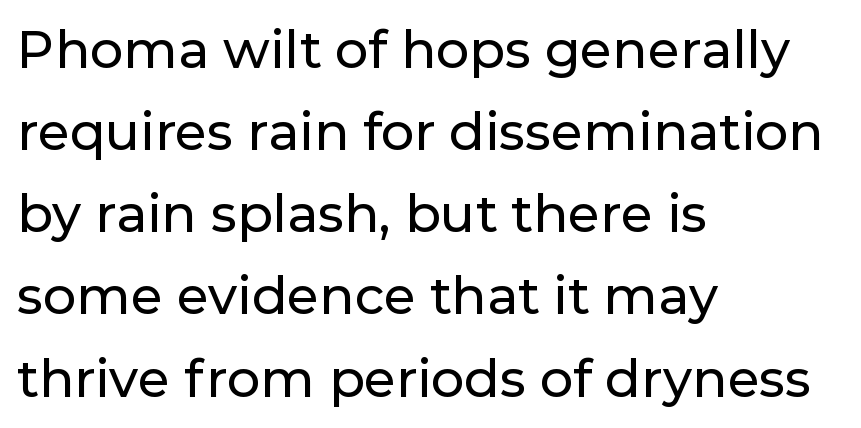
The font family rendered here belongs to the sans-serif group. Looks like regular typesetting: each glyph gets only the width it needs. The typesetter chose a ragged-right arrangement here. Leading matches the norm, producing a regular column. How are the letters spaced? Ordinarily, with no added tracking. Ascenders rise straight up at ninety degrees.
